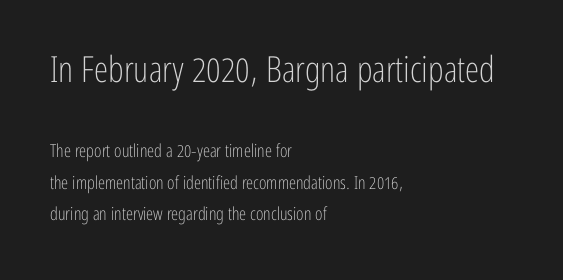
The image shows 36 px light, condensed sans-serif type, upright; set left-aligned, line spacing 1.74x, normal letter spacing, not underlined; the first (top) block is 2.0x larger; low stroke contrast and a medium x-height.
